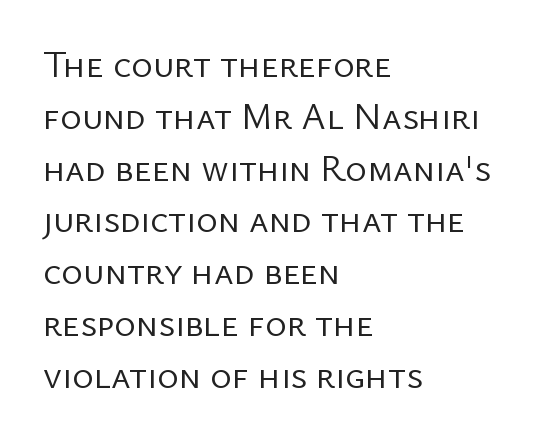
The image shows 37 px regular-weight sans-serif type, upright; set left-aligned, normal line spacing (1.4x), normal letter spacing, not underlined; low stroke contrast and a medium x-height.
